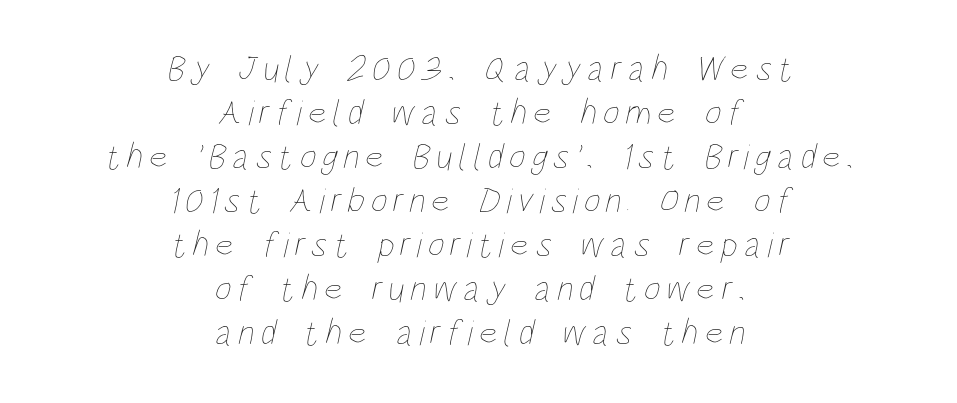
Q: Is the text bold? A: No.
Q: Is the text underlined? A: No.
Q: How is the paragraph aligned? A: Centered.
Q: Width (condensed, normal, or wide)? A: Condensed.
Q: Stroke contrast? A: Low.
Q: x-height? A: Large.
Q: Monospaced? A: No.
